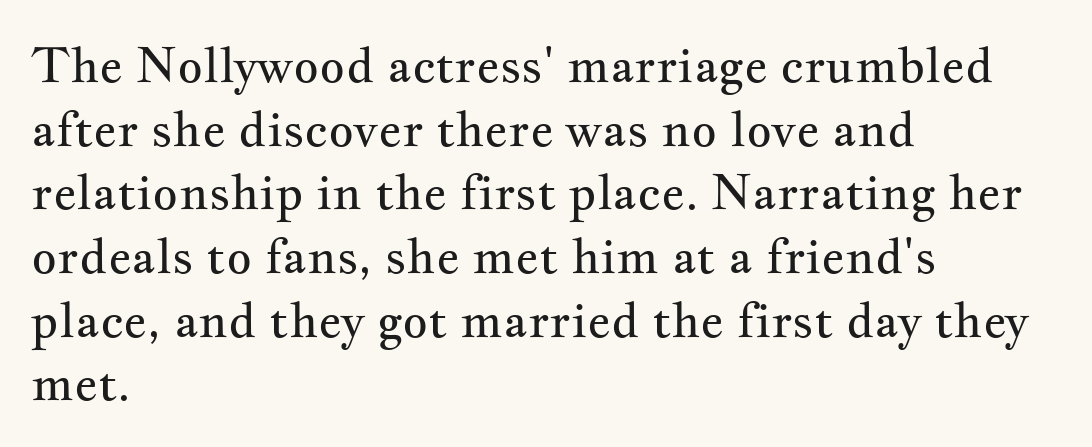
{"serif": "yes", "italic": "no", "bold": "no", "weight": "regular", "width": "wide", "stroke_contrast": "medium", "x_height": "small", "monospaced": "no", "underline": "no", "align": "left", "line_spacing": "normal", "line_spacing_ratio": 1.3, "letter_spacing": "normal", "letter_spacing_em": 0.0, "glyph_px": 49}
